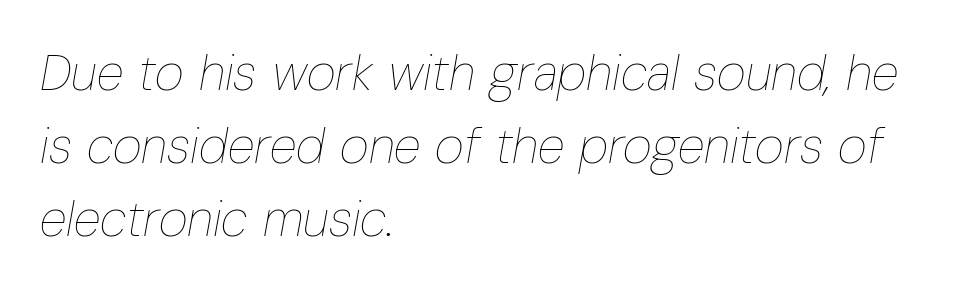
Character widths vary here, with narrow letters taking less room than wide ones. The block of text has a typical density, with ordinary space between rows. No extra tracking has been applied to these lines. The paragraph has a hard left edge and a soft right edge.
